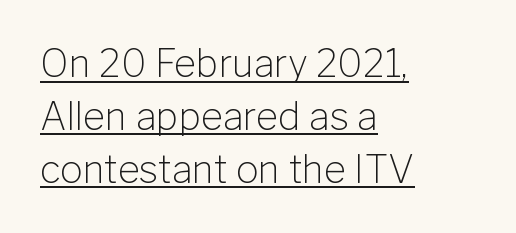
Q: Is the text bold? A: No.
Q: Is the text italic (slanted)? A: No, it is upright.
Q: Is the typeface a serif or a sans-serif typeface? A: Sans-serif.
Q: Is the text underlined? A: Yes.
Q: How is the paragraph aligned? A: Left-aligned.
Q: Is the spacing between letters normal or unusually wide? A: Normal.
Q: Is the spacing between lines tight, normal or loose? A: Normal.
Q: Width (condensed, normal, or wide)? A: Normal.
Q: Stroke contrast? A: Low.
Q: x-height? A: Medium.
Q: Monospaced? A: No.
